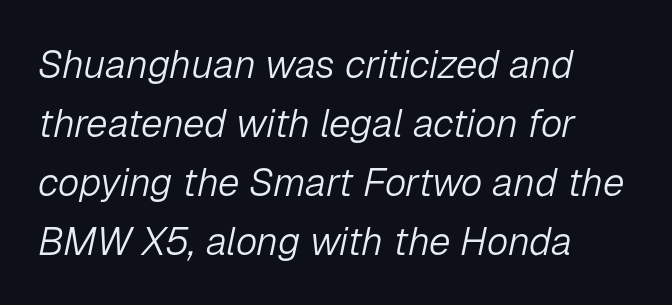
Q: Is the text bold? A: No.
Q: Is the text italic (slanted)? A: Yes, it leans right by about 12 degrees.
Q: Is the text underlined? A: No.
Q: How is the paragraph aligned? A: Left-aligned.
Q: Is the spacing between letters normal or unusually wide? A: Normal.
Q: Is the spacing between lines tight, normal or loose? A: Normal.
Q: Width (condensed, normal, or wide)? A: Normal.
Q: Stroke contrast? A: Low.
Q: x-height? A: Medium.
Q: Monospaced? A: No.
